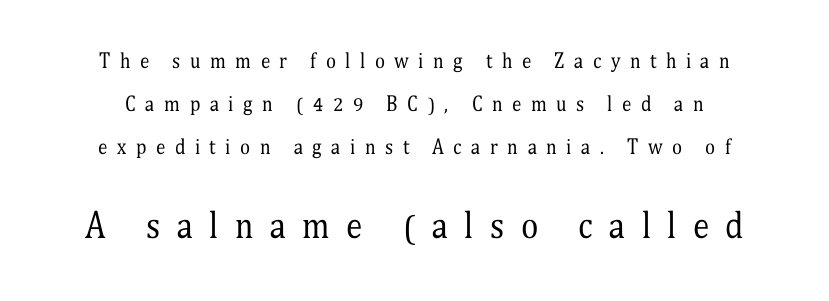
Q: Is the text bold? A: No.
Q: Is the text italic (slanted)? A: No, it is upright.
Q: Is the typeface a serif or a sans-serif typeface? A: Serif.
Q: Is the text underlined? A: No.
Q: Is the spacing between letters normal or unusually wide? A: Unusually wide.
Q: Is the spacing between lines tight, normal or loose? A: Loose.
Q: Which block of text is set in a larger size, the first (top) or the second (bottom)? A: The second (bottom) one.
Q: Width (condensed, normal, or wide)? A: Condensed.
Q: Stroke contrast? A: Medium.
Q: x-height? A: Medium.
Q: Monospaced? A: No.
